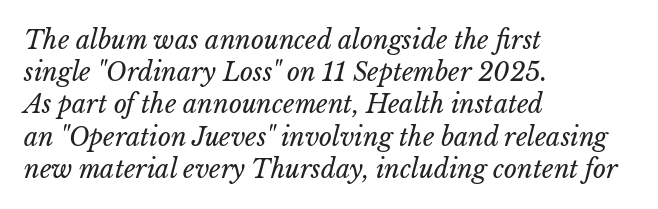
Rendered with sloped, italic letterforms. The letterforms sit at book weight or below. Is the letter spacing exaggerated? No — it looks like the ordinary default. Notice how descenders clear the ascenders below comfortably — that's standard leading. Horizontal alignment here is leftward, the default for most running prose. Anything drawn beneath the words? Only blank space.
